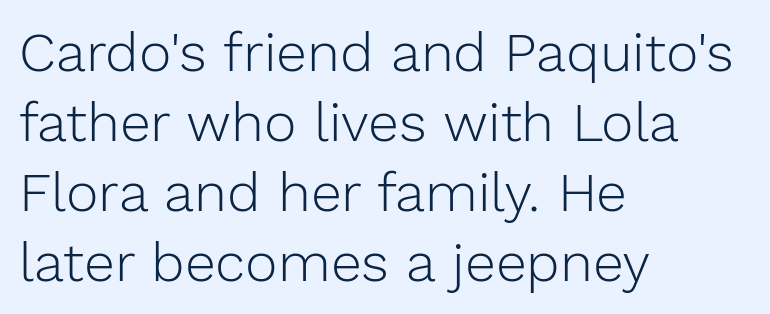
The image shows 55 px light sans-serif type, upright; set left-aligned, normal line spacing (1.27x), normal letter spacing, not underlined; low stroke contrast and a medium x-height.
